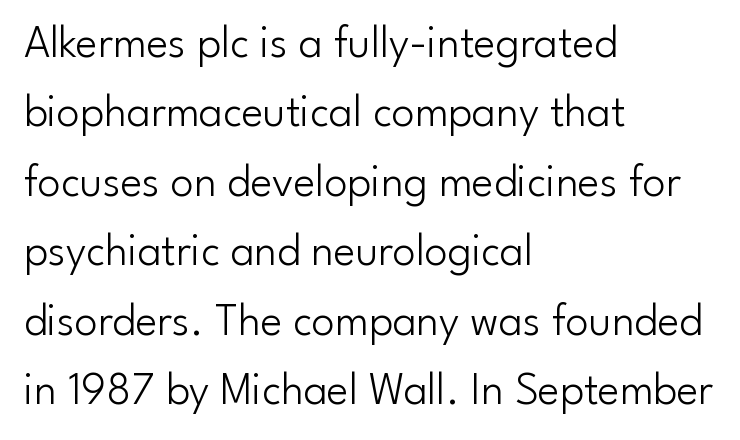
{"serif": "no", "italic": "no", "bold": "no", "weight": "light", "width": "normal", "stroke_contrast": "low", "x_height": "small", "monospaced": "no", "underline": "no", "align": "left", "line_spacing": "normal", "line_spacing_ratio": 1.51, "letter_spacing": "normal", "letter_spacing_em": 0.0, "glyph_px": 46}
